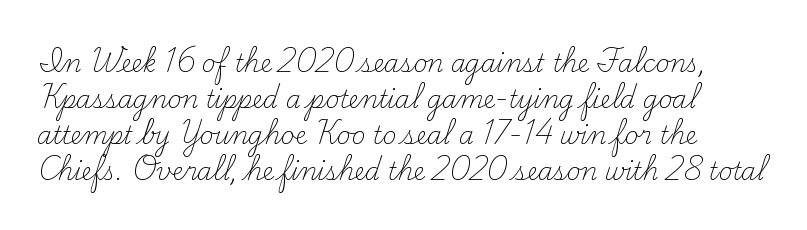
{"bold": "no", "underline": "no", "align": "left", "line_spacing": "normal", "line_spacing_ratio": 1.5, "letter_spacing": "normal", "letter_spacing_em": 0.0, "glyph_px": 24}
